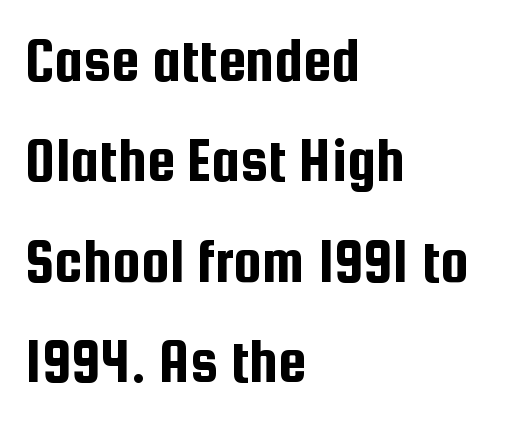
Evenly set lines give the paragraph a standard silhouette. The typography opts for an upright posture over an oblique one. This sample has the flowing, uneven cadence of proportional lettering. Quick note: underline off. This rendering uses left alignment, leaving the right contour irregular. To sum up the face: it is a sans, with no serifs.
